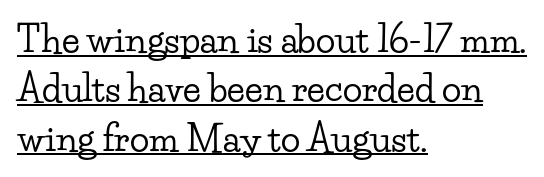
To sum up the face: it has serifs. The designer left line spacing at the default. Standard letterfit; no display-style spreading of the glyphs. It's the straight-up-and-down kind of type. Leftover space on each line is placed entirely after the last word.
